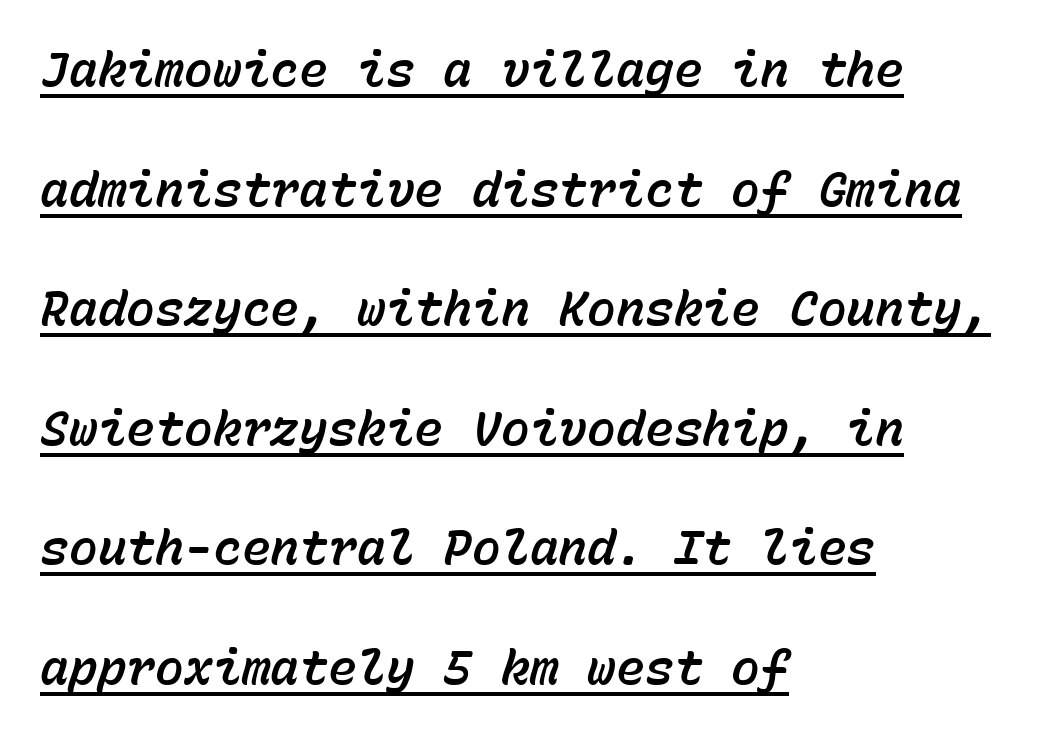
The image shows 48 px text type, italic (leaning right), monospaced; set left-aligned, loose line spacing (2.49x), normal letter spacing, underlined; low stroke contrast and a medium x-height.
